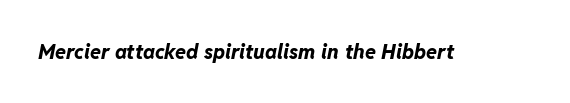
The specimen omits any rule beneath the text block's lines. Caption: standard tracking, unaltered. Designer's note — italics engaged. Typographic density is high because the face is bold.
